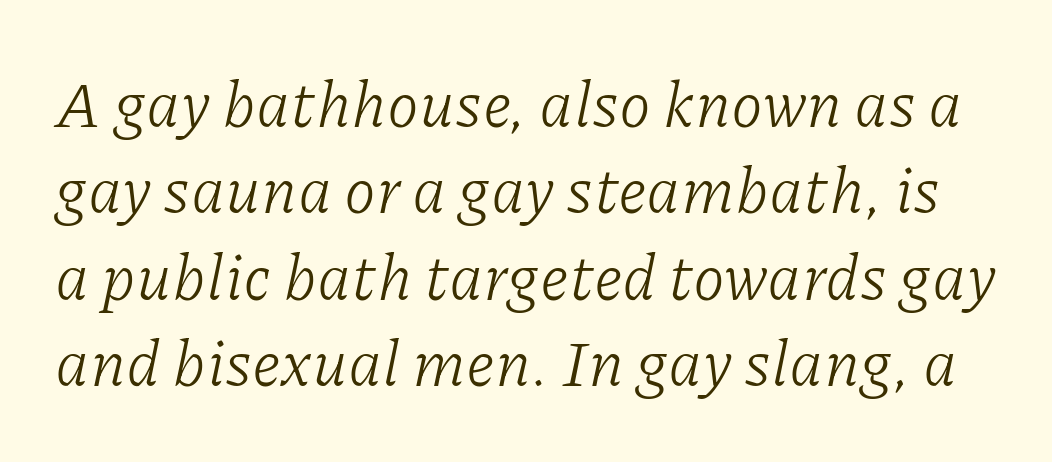
Q: Is the text bold? A: No.
Q: Is the text italic (slanted)? A: Yes, it leans right by about 11 degrees.
Q: Is the typeface a serif or a sans-serif typeface? A: Serif.
Q: Is the text underlined? A: No.
Q: Is the spacing between letters normal or unusually wide? A: Normal.
Q: Is the spacing between lines tight, normal or loose? A: Normal.
Q: Width (condensed, normal, or wide)? A: Normal.
Q: Stroke contrast? A: Low.
Q: x-height? A: Medium.
Q: Monospaced? A: No.
